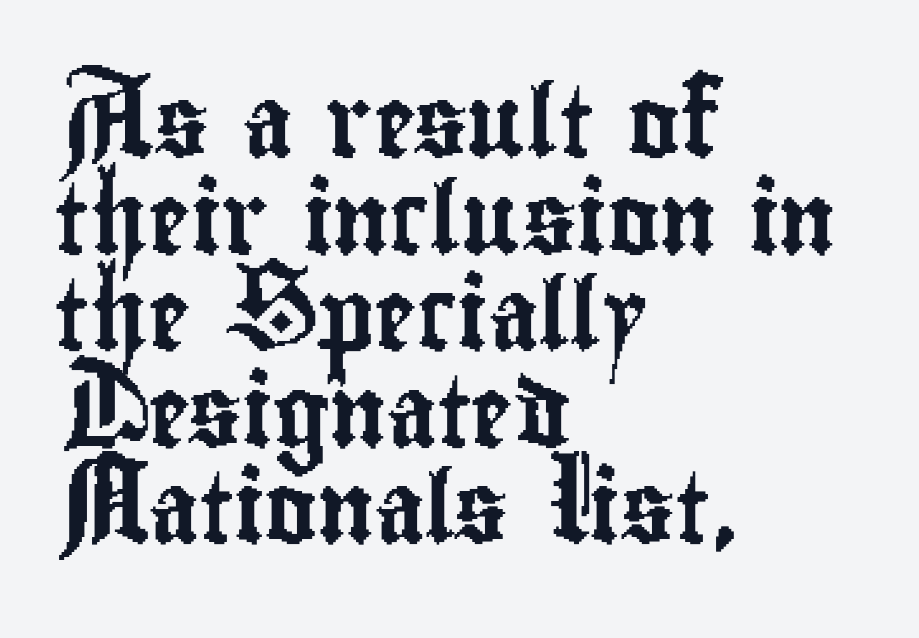
{"serif": "no", "italic": "no", "width": "condensed", "stroke_contrast": "low", "x_height": "small", "monospaced": "no", "underline": "no", "align": "left", "line_spacing": "normal", "line_spacing_ratio": 1.36, "letter_spacing": "normal", "letter_spacing_em": 0.0, "glyph_px": 71}
